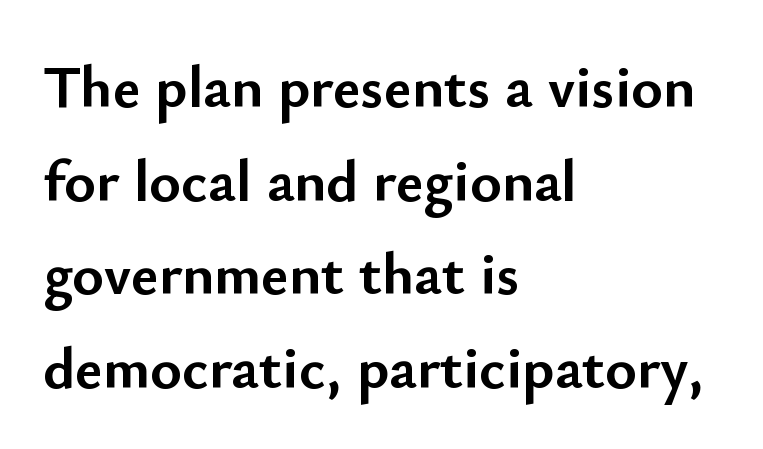
Q: Is the text bold? A: Yes.
Q: Is the text italic (slanted)? A: No, it is upright.
Q: Is the typeface a serif or a sans-serif typeface? A: Sans-serif.
Q: Is the text underlined? A: No.
Q: How is the paragraph aligned? A: Left-aligned.
Q: Is the spacing between letters normal or unusually wide? A: Normal.
Q: Is the spacing between lines tight, normal or loose? A: Normal.
Q: Width (condensed, normal, or wide)? A: Normal.
Q: Stroke contrast? A: Low.
Q: x-height? A: Small.
Q: Monospaced? A: No.
